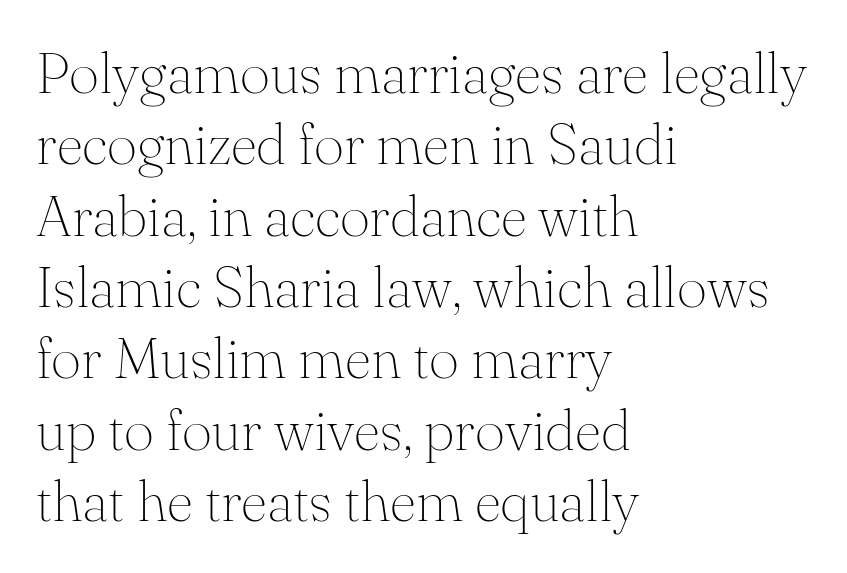
{"serif": "yes", "italic": "no", "bold": "no", "weight": "thin", "width": "normal", "stroke_contrast": "medium", "x_height": "small", "monospaced": "no", "underline": "no", "align": "left", "line_spacing_ratio": 1.23, "letter_spacing": "normal", "letter_spacing_em": 0.0, "glyph_px": 58}
